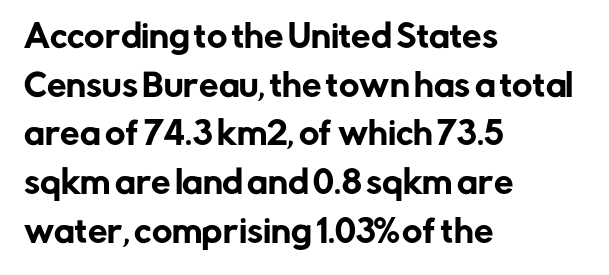
Nope, no serifs anywhere on these letters. The letters stand upright; this is a roman face. These lines sit exactly where default settings would place them. The zone under the glyphs is completely vacant. Does extra space separate the letters? No, they use regular spacing.
